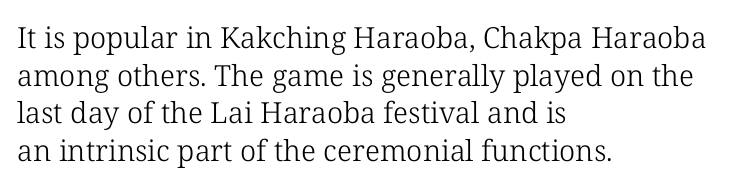
The image shows 29 px light serif type, upright; set left-aligned, normal line spacing (1.3x), normal letter spacing, not underlined; low stroke contrast and a medium x-height.
